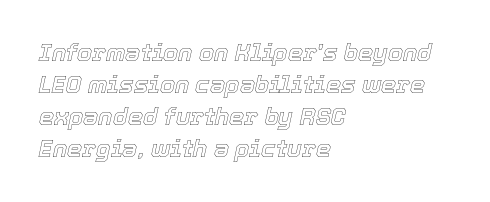
The image shows 24 px text type, italic (leaning right); set left-aligned, normal line spacing (1.34x), normal letter spacing, not underlined.
